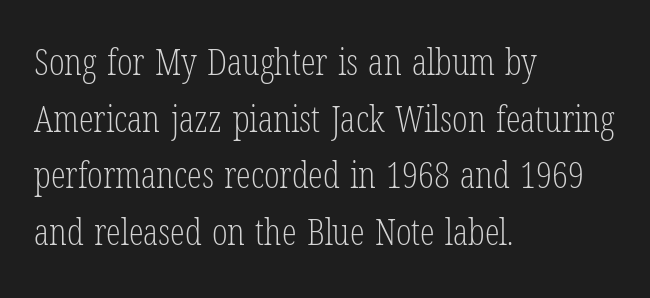
{"serif": "yes", "italic": "no", "bold": "no", "weight": "light", "width": "condensed", "stroke_contrast": "low", "x_height": "medium", "monospaced": "no", "underline": "no", "align": "left", "line_spacing": "normal", "line_spacing_ratio": 1.53, "letter_spacing": "normal", "letter_spacing_em": 0.0, "glyph_px": 37}
